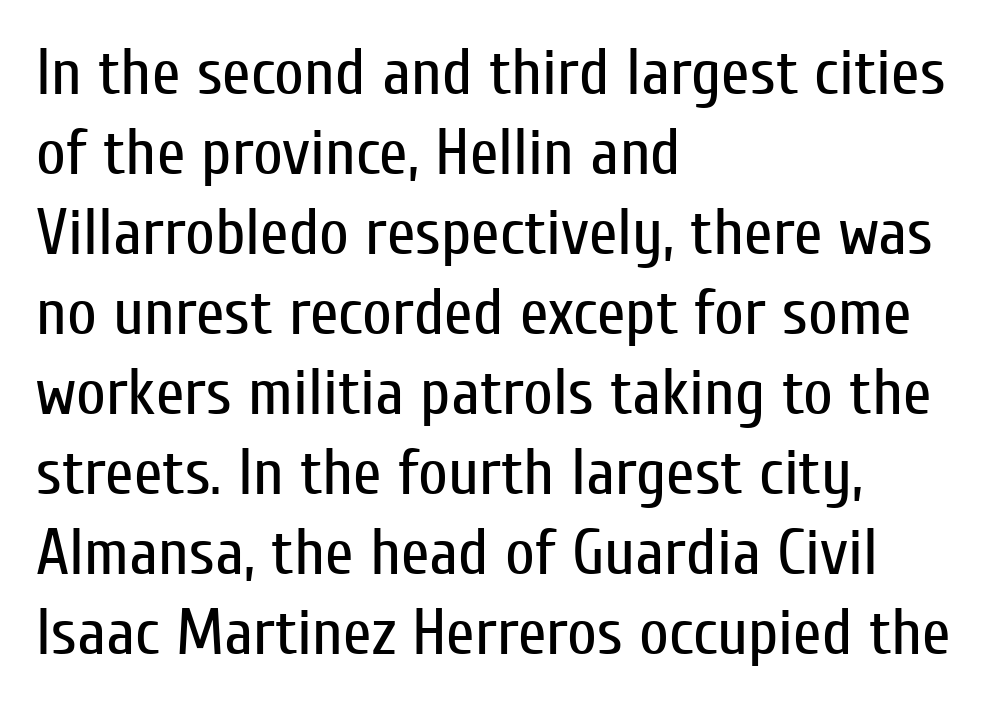
Q: Is the text bold? A: No.
Q: Is the text italic (slanted)? A: No, it is upright.
Q: Is the typeface a serif or a sans-serif typeface? A: Sans-serif.
Q: Is the text underlined? A: No.
Q: How is the paragraph aligned? A: Left-aligned.
Q: Is the spacing between letters normal or unusually wide? A: Normal.
Q: Width (condensed, normal, or wide)? A: Condensed.
Q: Stroke contrast? A: Low.
Q: x-height? A: Medium.
Q: Monospaced? A: No.
